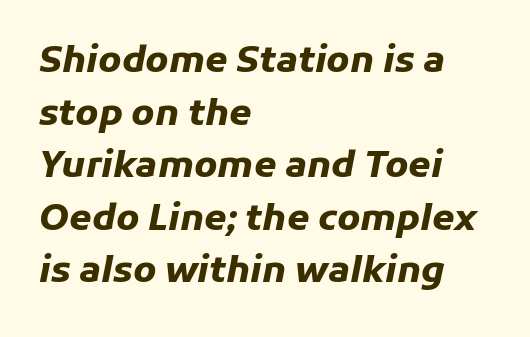
The image shows 36 px heavy type, italic (leaning right); set left-aligned, normal line spacing (1.46x), normal letter spacing, not underlined; low stroke contrast and a medium x-height.
